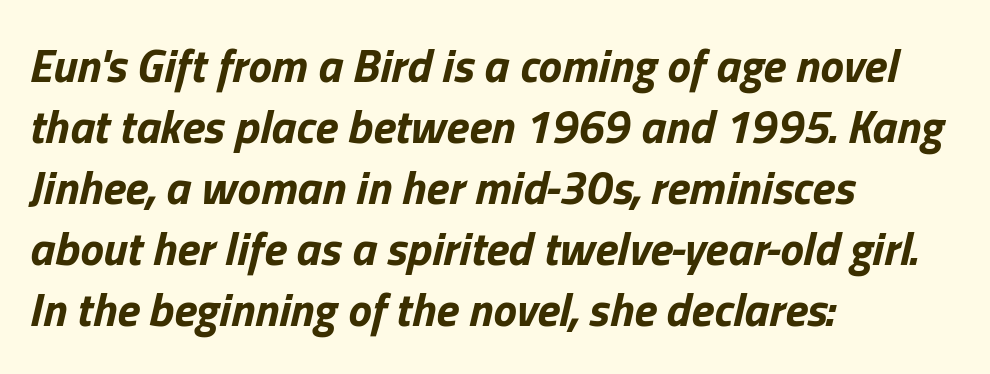
The vertical gap from one line to the next is medium. The letterforms sit shoulder to shoulder at normal distance. Alignment: flush left. Is this a fixed-width face? No — the glyphs have proportional, varying widths. No word sits above an underline. The rendering applies a slant to the glyphs.
